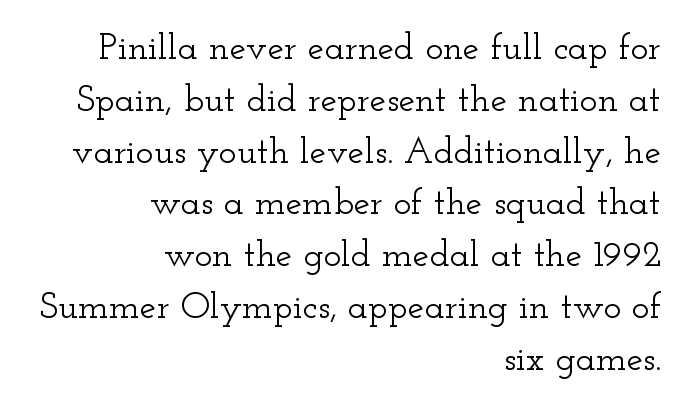
The image shows 37 px wide serif type, upright; set right-aligned, normal line spacing (1.4x), normal letter spacing, not underlined; low stroke contrast and a small x-height.
